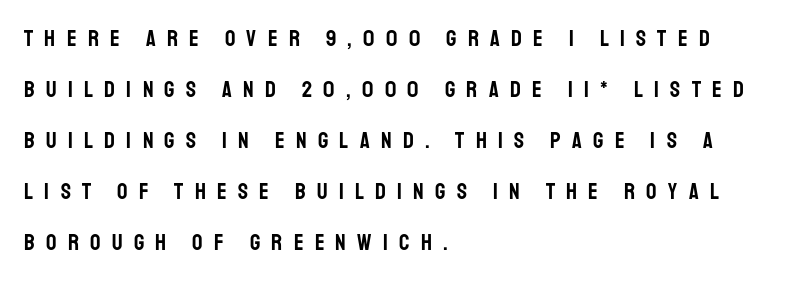
The image shows 23 px text type, upright; set left-aligned, loose line spacing (2.22x), unusually wide letter spacing (+0.49 em), not underlined.
